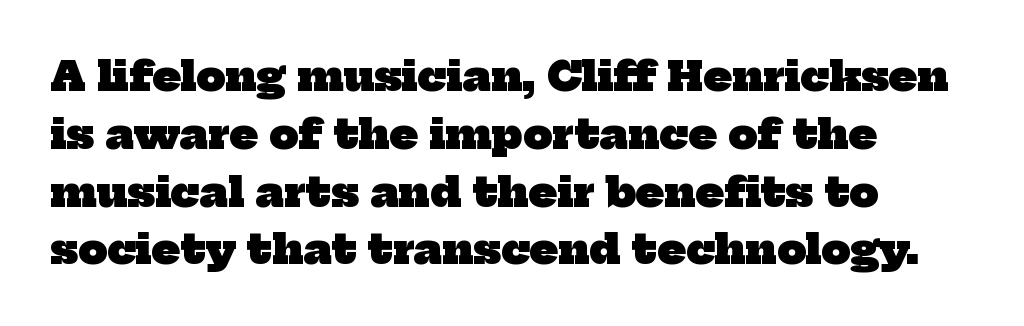
The rag falls on the right side of this text block. Does the leading feel generous? No, just average. In terms of letterform style, serifs are clearly present. The rendering uses natural spacing where letterforms have individual widths. Chunky letters — that's bold for sure. Decoration check: the copy has no underline.
